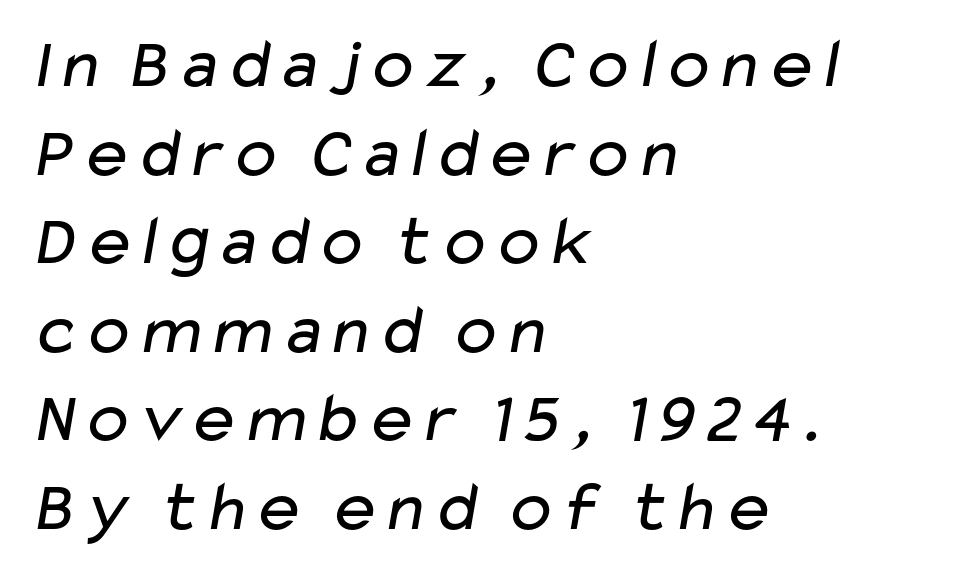
{"serif": "no", "bold": "no", "weight": "regular", "width": "wide", "stroke_contrast": "low", "x_height": "medium", "monospaced": "no", "underline": "no", "align": "left", "line_spacing_ratio": 1.23, "letter_spacing": "normal", "letter_spacing_em": 0.0, "glyph_px": 72}
